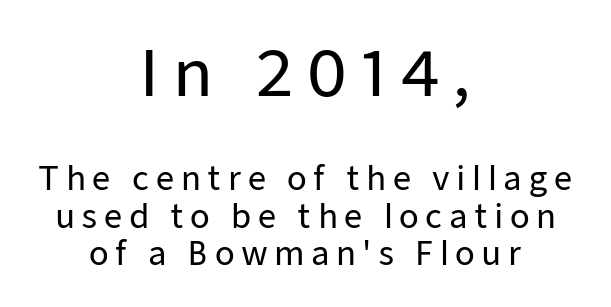
Q: Is the text italic (slanted)? A: No, it is upright.
Q: Is the typeface a serif or a sans-serif typeface? A: Sans-serif.
Q: Is the text underlined? A: No.
Q: How is the paragraph aligned? A: Centered.
Q: Is the spacing between letters normal or unusually wide? A: Unusually wide.
Q: Which block of text is set in a larger size, the first (top) or the second (bottom)? A: The first (top) one.
Q: Width (condensed, normal, or wide)? A: Normal.
Q: Stroke contrast? A: Low.
Q: x-height? A: Medium.
Q: Monospaced? A: No.
